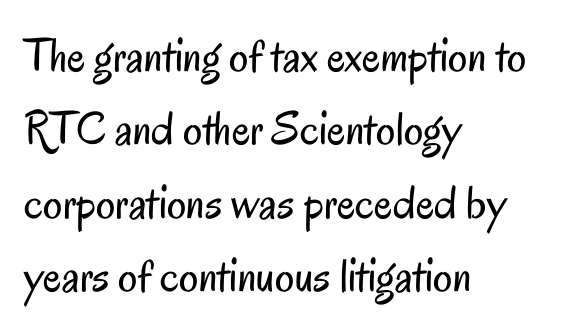
The image shows 48 px regular-weight, condensed sans-serif type, upright; set left-aligned, normal line spacing (1.53x), normal letter spacing, not underlined; low stroke contrast and a small x-height.
